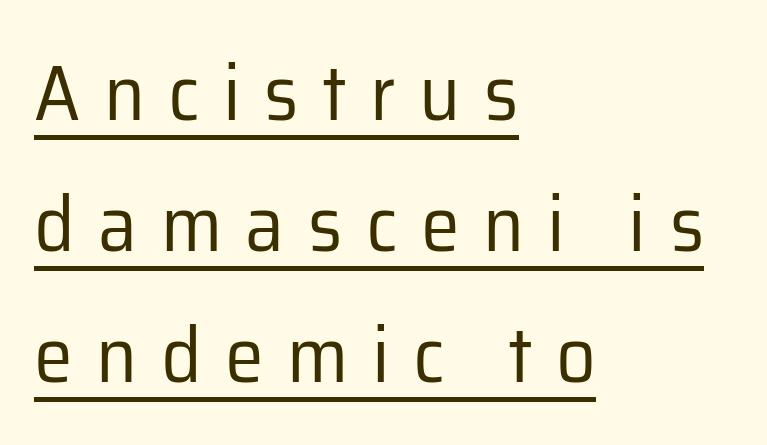
{"serif": "no", "italic": "no", "bold": "no", "weight": "regular", "width": "normal", "stroke_contrast": "low", "x_height": "medium", "monospaced": "no", "underline": "yes", "align": "left", "line_spacing": "normal", "line_spacing_ratio": 1.68, "letter_spacing": "wide", "letter_spacing_em": 0.3, "glyph_px": 78}
